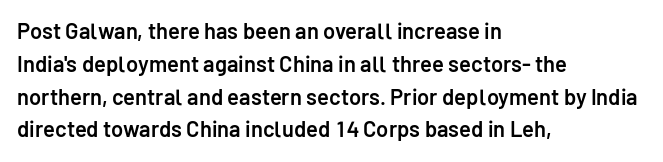
Q: Is the text bold? A: Semi-bold.
Q: Is the text italic (slanted)? A: No, it is upright.
Q: Is the text underlined? A: No.
Q: How is the paragraph aligned? A: Left-aligned.
Q: Is the spacing between letters normal or unusually wide? A: Normal.
Q: Is the spacing between lines tight, normal or loose? A: Normal.
